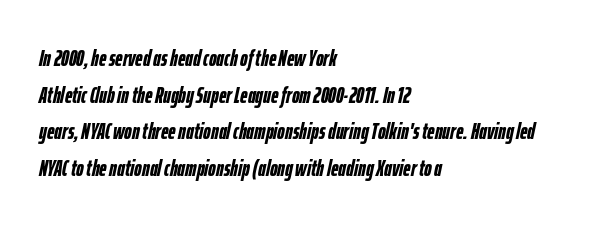
{"italic": "yes", "lean": "right", "slant_degrees": 12, "bold": "yes", "underline": "no", "align": "left", "line_spacing": "normal", "line_spacing_ratio": 1.59, "letter_spacing": "normal", "letter_spacing_em": 0.0, "glyph_px": 23}
